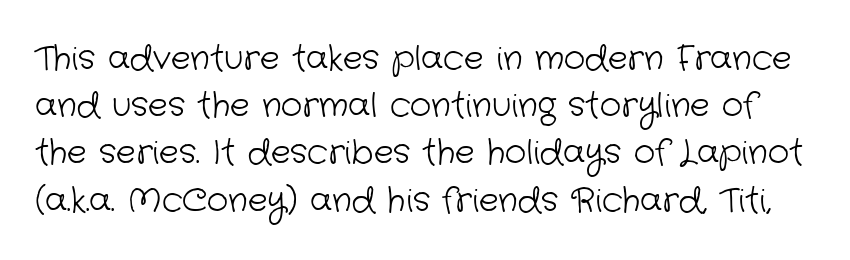
Q: Is the text bold? A: No.
Q: Is the typeface a serif or a sans-serif typeface? A: Sans-serif.
Q: Is the text underlined? A: No.
Q: Is the spacing between letters normal or unusually wide? A: Normal.
Q: Is the spacing between lines tight, normal or loose? A: Normal.
Q: Width (condensed, normal, or wide)? A: Normal.
Q: Stroke contrast? A: Low.
Q: x-height? A: Medium.
Q: Monospaced? A: No.
